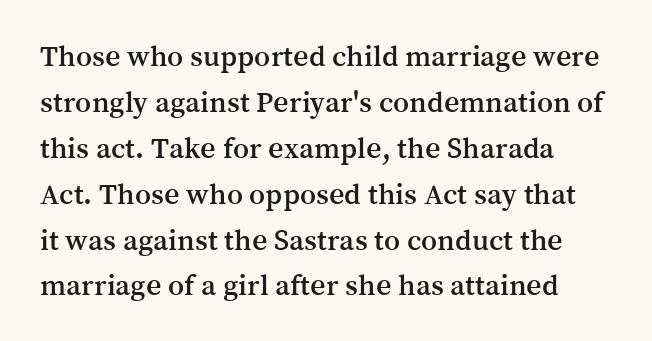
Q: Is the text italic (slanted)? A: No, it is upright.
Q: Is the typeface a serif or a sans-serif typeface? A: Serif.
Q: Is the text underlined? A: No.
Q: How is the paragraph aligned? A: Left-aligned.
Q: Is the spacing between letters normal or unusually wide? A: Normal.
Q: Is the spacing between lines tight, normal or loose? A: Normal.
Q: Width (condensed, normal, or wide)? A: Normal.
Q: Stroke contrast? A: Medium.
Q: x-height? A: Medium.
Q: Monospaced? A: No.
